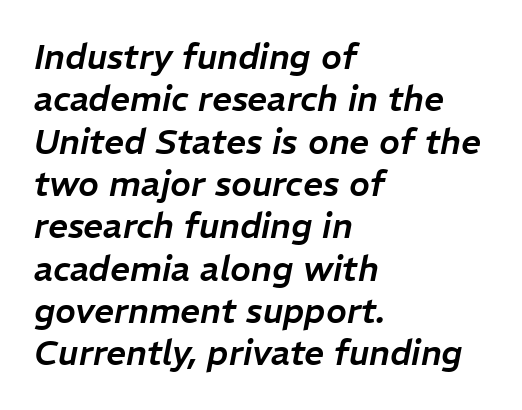
Spacing verdict: proportional, widths tailored to each character. What stands out about the letter spacing? Nothing — it is the standard amount. The compositor pushed each line to the left boundary. Observe the lean: these are italic letterforms.
